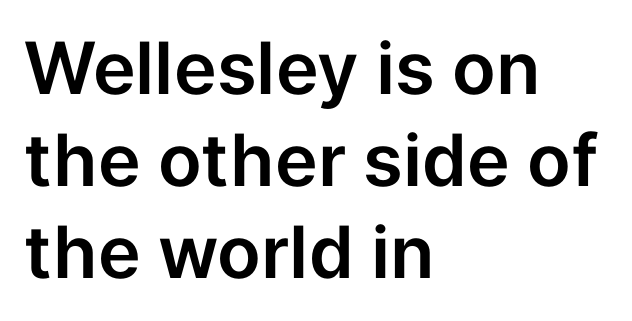
{"serif": "no", "italic": "no", "width": "normal", "stroke_contrast": "low", "x_height": "medium", "monospaced": "no", "underline": "no", "align": "left", "line_spacing": "normal", "line_spacing_ratio": 1.28, "letter_spacing": "normal", "letter_spacing_em": 0.0, "glyph_px": 72}
